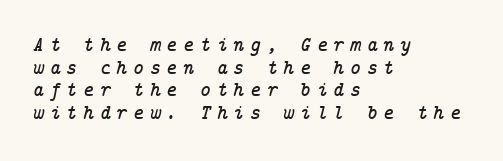
{"italic": "yes", "lean": "right", "slant_degrees": 14, "underline": "no", "align": "left", "line_spacing": "tight", "line_spacing_ratio": 1.08, "letter_spacing": "wide", "letter_spacing_em": 0.27, "glyph_px": 21}
